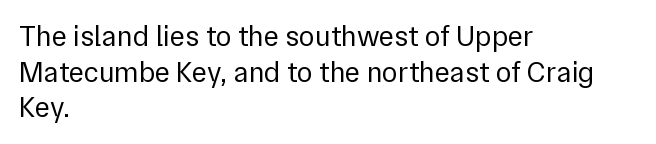
The image shows 29 px regular-weight sans-serif type, upright; set left-aligned, line spacing 1.23x, normal letter spacing, not underlined; a medium x-height.
